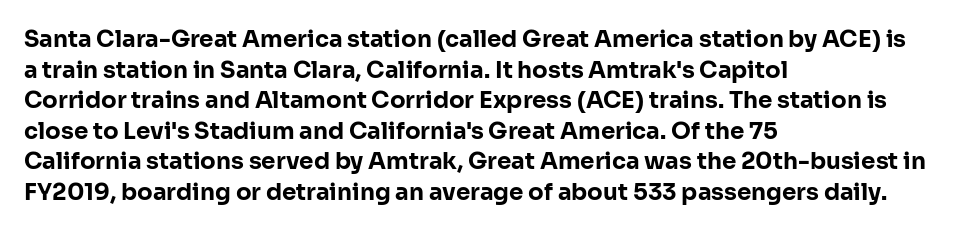
Q: Is the text bold? A: Yes.
Q: Is the text italic (slanted)? A: No, it is upright.
Q: Is the text underlined? A: No.
Q: How is the paragraph aligned? A: Left-aligned.
Q: Is the spacing between letters normal or unusually wide? A: Normal.
Q: Is the spacing between lines tight, normal or loose? A: Normal.
